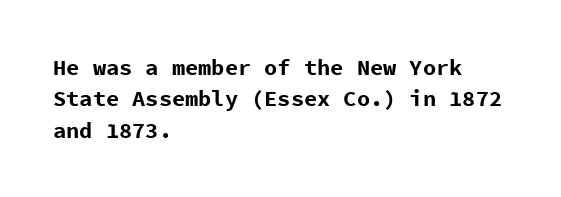
The image shows 22 px bold type, upright; set left-aligned, normal line spacing (1.43x), normal letter spacing, not underlined.
